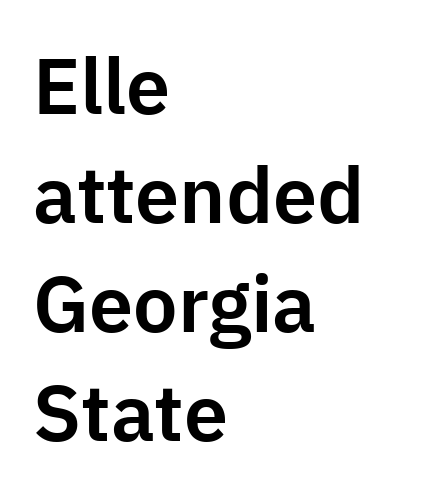
Q: Is the text italic (slanted)? A: No, it is upright.
Q: Is the typeface a serif or a sans-serif typeface? A: Sans-serif.
Q: Is the text underlined? A: No.
Q: How is the paragraph aligned? A: Left-aligned.
Q: Is the spacing between letters normal or unusually wide? A: Normal.
Q: Is the spacing between lines tight, normal or loose? A: Normal.
Q: Width (condensed, normal, or wide)? A: Normal.
Q: Stroke contrast? A: Low.
Q: x-height? A: Medium.
Q: Monospaced? A: No.
